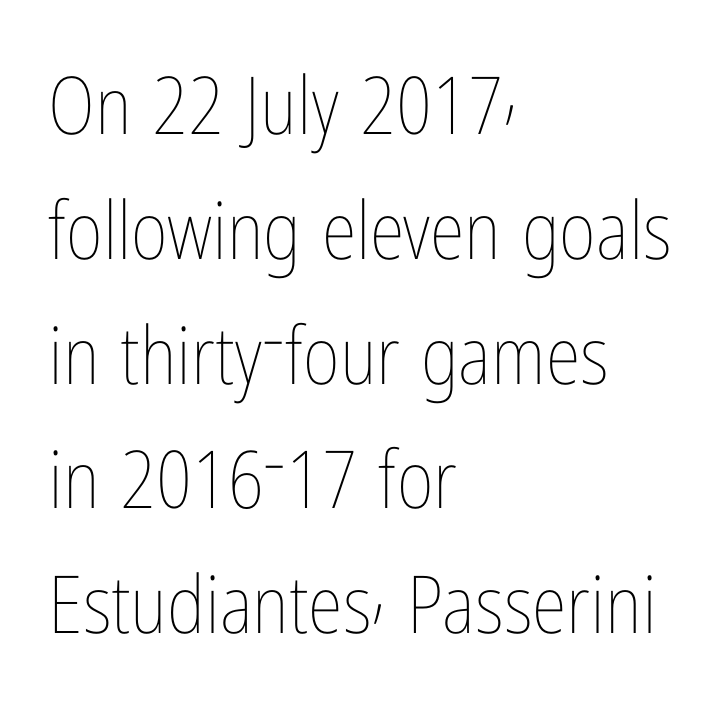
Summary of vertical rhythm: regular, with standard interline spacing. Here the designer chose a conventional face with non-uniform glyph widths. Does the lettering tilt? It doesn't — this is upright. This is not heavy type; no bold has been used. Teacher's note: observe the even left margin — that is flush-left alignment.
